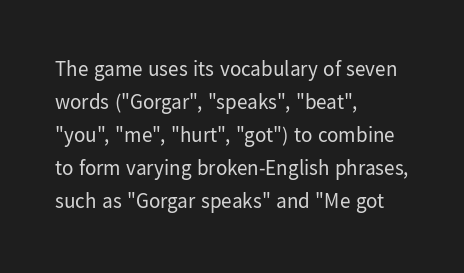
No italicization has been applied; the sample stays upright. This rendering features lettering with no underline. Summary of weight: not heavy and not bold. The typesetter chose a ragged-right arrangement here. The vertical gap from one line to the next is medium.
